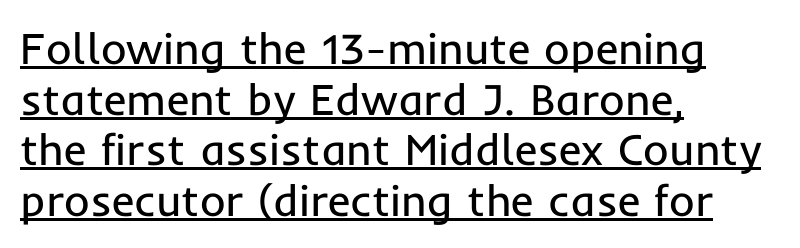
{"serif": "no", "italic": "no", "bold": "no", "weight": "regular", "width": "normal", "stroke_contrast": "low", "x_height": "medium", "monospaced": "no", "underline": "yes", "align": "left", "line_spacing": "tight", "line_spacing_ratio": 1.15, "letter_spacing": "normal", "letter_spacing_em": 0.0, "glyph_px": 44}
